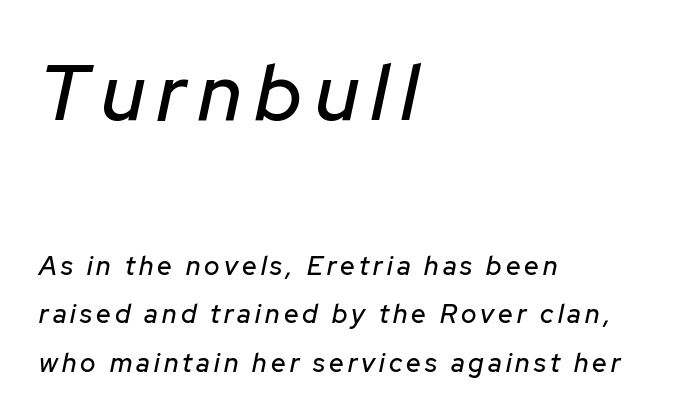
Q: Is the text italic (slanted)? A: Yes, it leans right by about 12 degrees.
Q: Is the text underlined? A: No.
Q: How is the paragraph aligned? A: Left-aligned.
Q: Which block of text is set in a larger size, the first (top) or the second (bottom)? A: The first (top) one.
Q: Width (condensed, normal, or wide)? A: Normal.
Q: Stroke contrast? A: Low.
Q: x-height? A: Medium.
Q: Monospaced? A: No.
